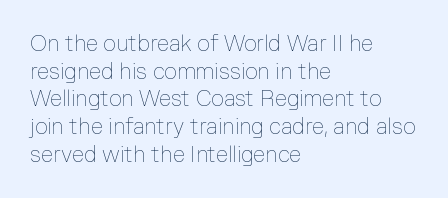
Q: Is the text bold? A: No.
Q: Is the text italic (slanted)? A: No, it is upright.
Q: Is the text underlined? A: No.
Q: How is the paragraph aligned? A: Left-aligned.
Q: Is the spacing between letters normal or unusually wide? A: Normal.
Q: Is the spacing between lines tight, normal or loose? A: Normal.
